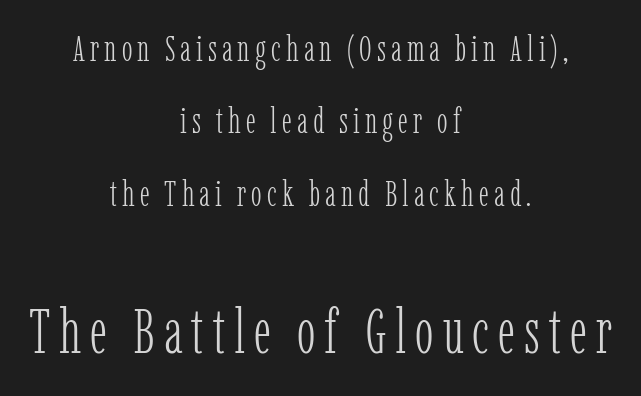
Reading down the block, each line starts at a different indent, mirrored at its end. The face looks like a standard text weight, possibly lighter. Italic: no, the glyphs are upright roman. Vertical spacing — loose. Between these two stacked blocks, the lower one wins on size. This is serif lettering, the kind often seen in printed books.
